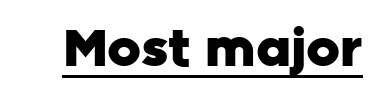
Q: Is the text bold? A: Yes.
Q: Is the text italic (slanted)? A: No, it is upright.
Q: Is the typeface a serif or a sans-serif typeface? A: Sans-serif.
Q: Is the text underlined? A: Yes.
Q: Is the spacing between letters normal or unusually wide? A: Normal.
Q: Width (condensed, normal, or wide)? A: Normal.
Q: Stroke contrast? A: Low.
Q: x-height? A: Medium.
Q: Monospaced? A: No.
